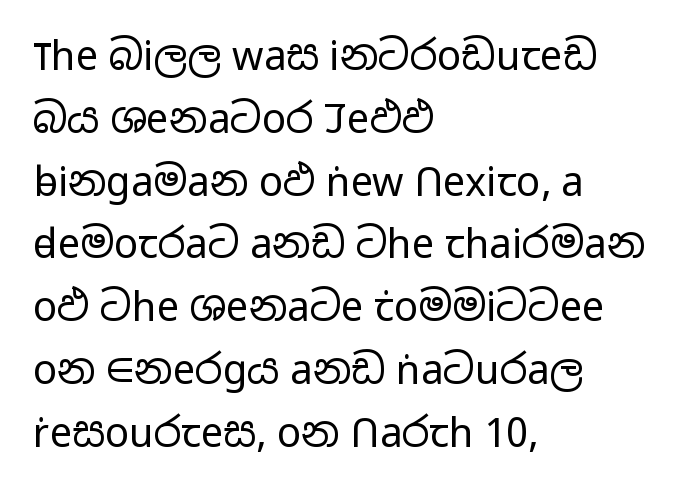
{"serif": "no", "italic": "no", "bold": "no", "weight": "regular", "width": "wide", "stroke_contrast": "low", "x_height": "medium", "monospaced": "no", "underline": "no", "align": "left", "line_spacing": "normal", "line_spacing_ratio": 1.57, "letter_spacing": "normal", "letter_spacing_em": 0.0, "glyph_px": 40}
